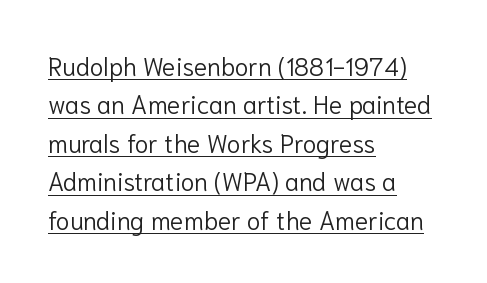
{"italic": "no", "bold": "no", "underline": "yes", "align": "left", "line_spacing": "normal", "line_spacing_ratio": 1.54, "letter_spacing": "normal", "letter_spacing_em": 0.0, "glyph_px": 25}
